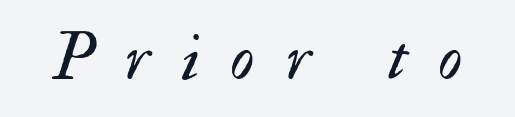
{"italic": "yes", "lean": "right", "slant_degrees": 17, "bold": "no", "weight": "regular", "width": "normal", "stroke_contrast": "medium", "x_height": "small", "monospaced": "no", "underline": "no", "letter_spacing": "wide", "letter_spacing_em": 0.48, "glyph_px": 66}
